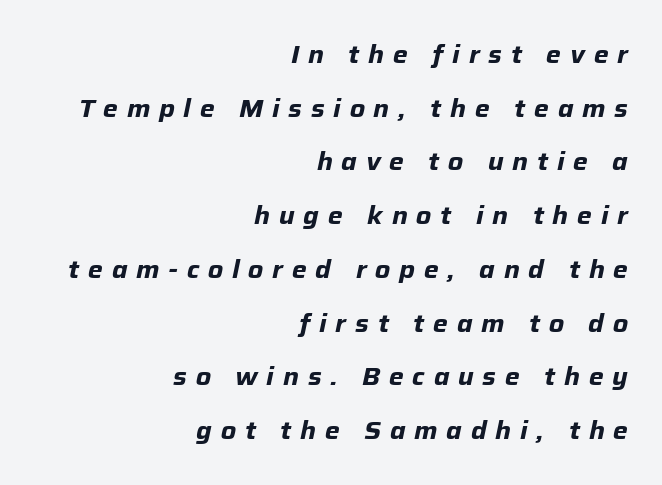
The image shows 25 px bold type, italic (leaning right); set right-aligned, loose line spacing (2.15x), unusually wide letter spacing (+0.35 em), not underlined.
